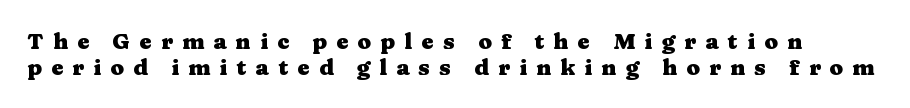
{"italic": "no", "bold": "yes", "underline": "no", "line_spacing_ratio": 1.17, "letter_spacing": "wide", "letter_spacing_em": 0.42, "glyph_px": 22}
